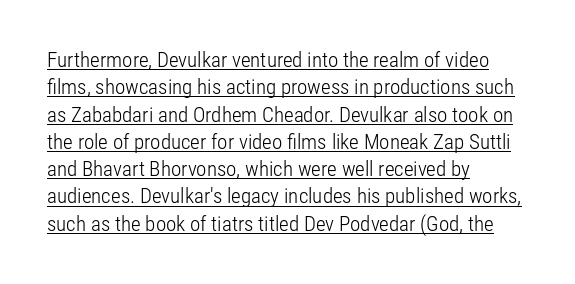
{"italic": "no", "bold": "no", "underline": "yes", "align": "left", "line_spacing": "normal", "line_spacing_ratio": 1.3, "letter_spacing": "normal", "letter_spacing_em": 0.0, "glyph_px": 21}
